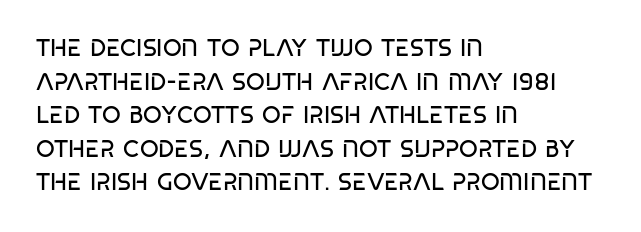
Q: Is the text bold? A: No.
Q: Is the text underlined? A: No.
Q: How is the paragraph aligned? A: Left-aligned.
Q: Is the spacing between letters normal or unusually wide? A: Normal.
Q: Is the spacing between lines tight, normal or loose? A: Normal.
